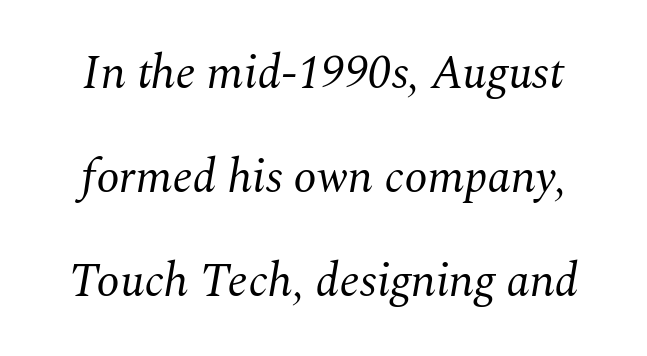
{"serif": "yes", "italic": "yes", "lean": "right", "slant_degrees": 10, "bold": "no", "weight": "regular", "width": "normal", "stroke_contrast": "medium", "x_height": "medium", "monospaced": "no", "underline": "no", "align": "center", "line_spacing": "loose", "line_spacing_ratio": 2.21, "letter_spacing": "normal", "letter_spacing_em": 0.0, "glyph_px": 47}
